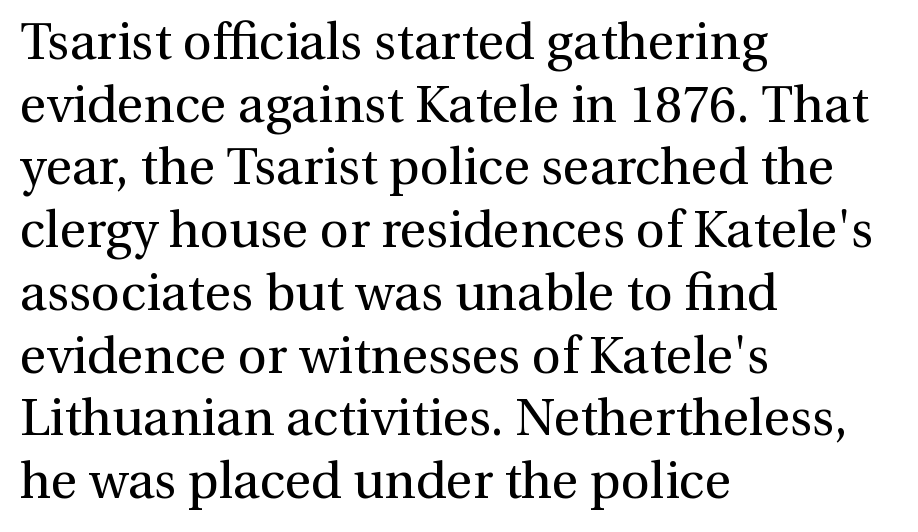
Posture: vertical. Character widths vary here, with narrow letters taking less room than wide ones. Stroke terminals: seriffed. This is not heavy type; no bold has been used. A bare baseline throughout the passage. Leftover space on each line is placed entirely after the last word.
